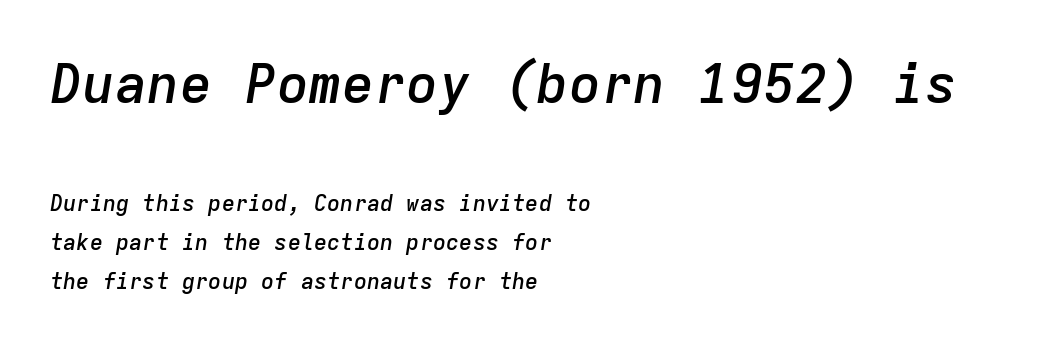
Lines of text with bare space underneath. This sample uses an oblique cut, with every glyph tilted off the vertical. This sample has the even, mechanical cadence of fixed-width lettering. Spacing between characters is what you'd get straight out of the box.
